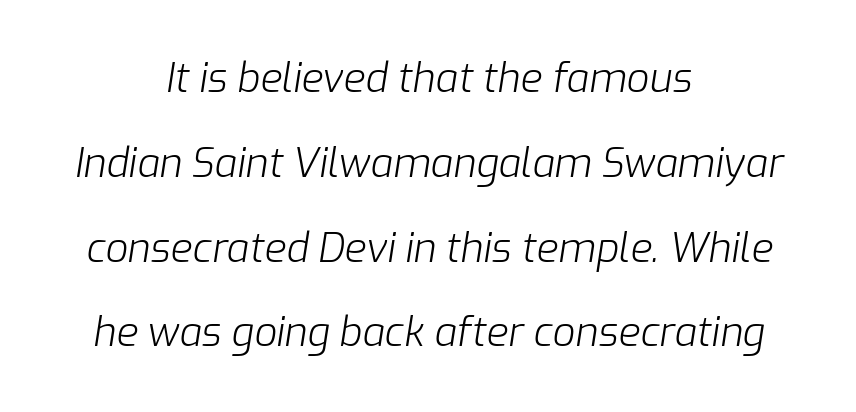
The image shows 40 px light type, italic (leaning right); set centered, loose line spacing (2.12x), normal letter spacing, not underlined; low stroke contrast and a medium x-height.
